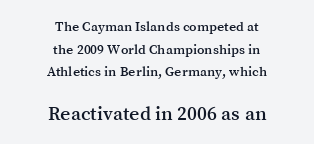
The image shows 20 px text type, upright; set centered, normal line spacing (1.62x), normal letter spacing, not underlined; the second (bottom) block is 1.43x larger.
